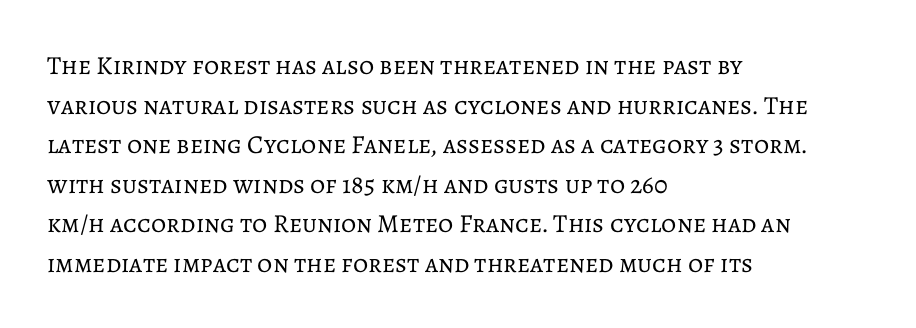
{"italic": "no", "bold": "no", "underline": "no", "align": "left", "line_spacing": "normal", "line_spacing_ratio": 1.52, "letter_spacing": "normal", "letter_spacing_em": 0.0, "glyph_px": 26}
